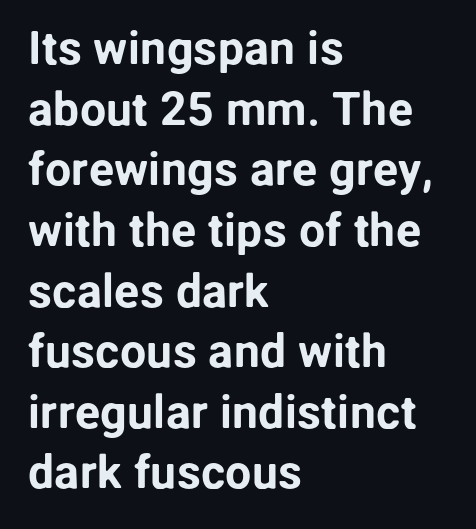
Q: Is the text italic (slanted)? A: No, it is upright.
Q: Is the typeface a serif or a sans-serif typeface? A: Sans-serif.
Q: Is the text underlined? A: No.
Q: How is the paragraph aligned? A: Left-aligned.
Q: Is the spacing between letters normal or unusually wide? A: Normal.
Q: Is the spacing between lines tight, normal or loose? A: Normal.
Q: Width (condensed, normal, or wide)? A: Normal.
Q: Stroke contrast? A: Low.
Q: x-height? A: Medium.
Q: Monospaced? A: No.
